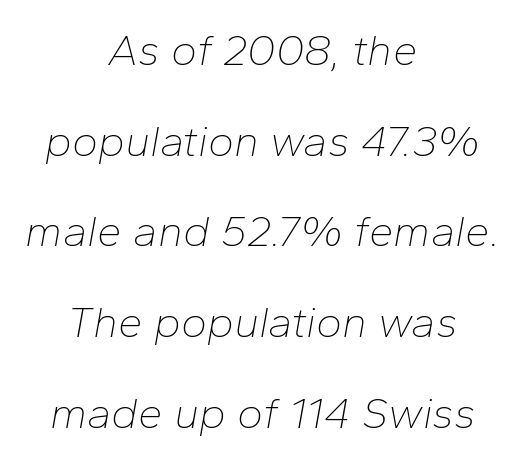
Spacing verdict: proportional, widths tailored to each character. Each stroke keeps to a modest, everyday thickness or less. Look at the tracking — it's just the regular setting, nothing added. Would a proofreader flag this as italicized? Yes. A typesetter would call this leading open, well beyond the default. A student would call this center alignment; a typographer would say set centered.
